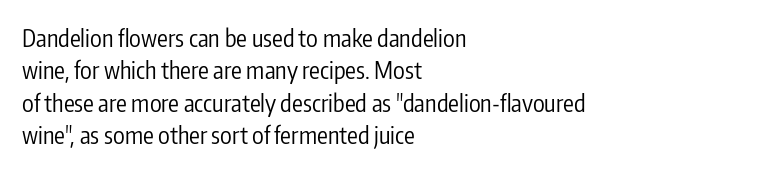
{"italic": "no", "bold": "no", "underline": "no", "align": "left", "line_spacing": "normal", "line_spacing_ratio": 1.35, "letter_spacing": "normal", "letter_spacing_em": 0.0, "glyph_px": 24}
